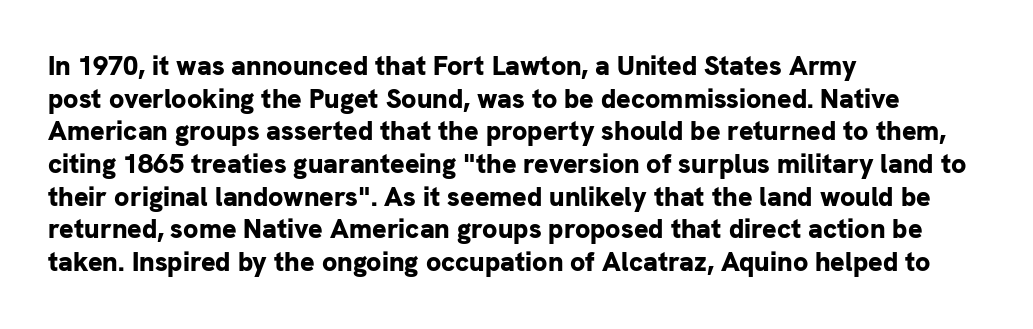
{"italic": "no", "bold": "yes", "underline": "no", "align": "left", "line_spacing_ratio": 1.21, "letter_spacing": "normal", "letter_spacing_em": 0.0, "glyph_px": 27}
